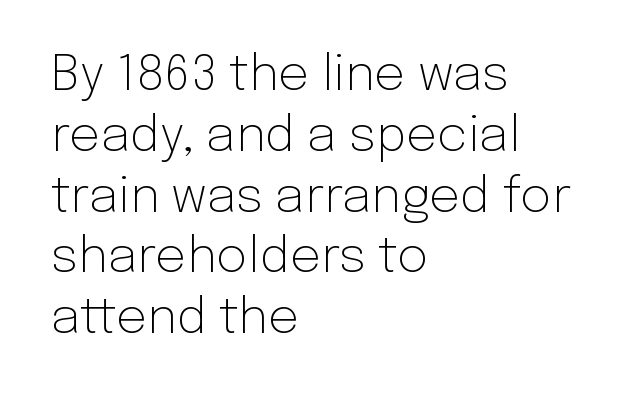
{"serif": "no", "italic": "no", "bold": "no", "weight": "light", "width": "normal", "stroke_contrast": "low", "x_height": "medium", "monospaced": "no", "underline": "no", "align": "left", "line_spacing_ratio": 1.24, "letter_spacing": "normal", "letter_spacing_em": 0.0, "glyph_px": 49}
